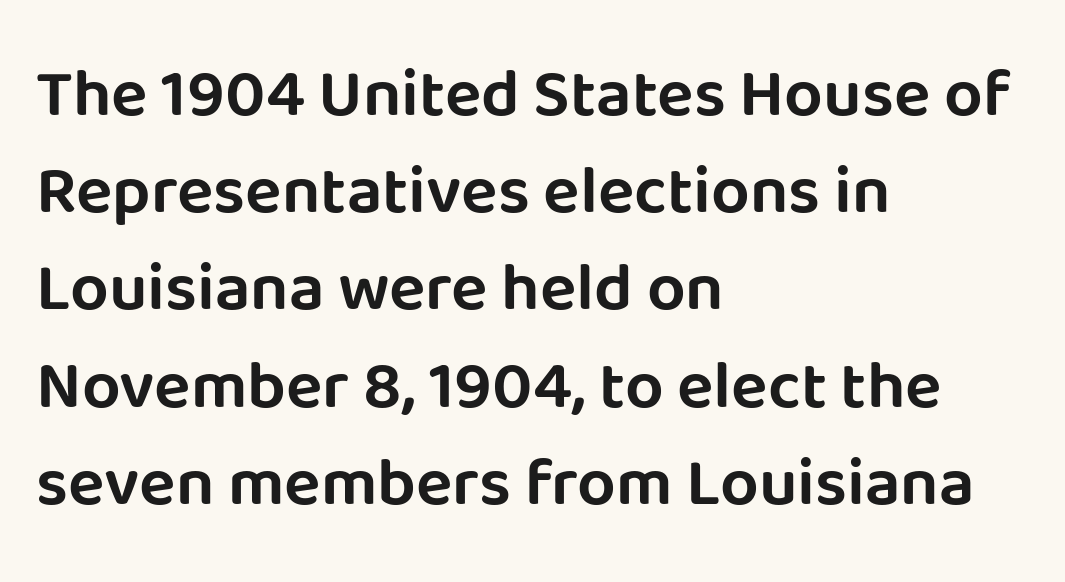
The vertical gap from one line to the next is medium. The string is rendered with underlining switched off. A sans-serif font was chosen for this passage. Teacher's note: observe the even left margin — that is flush-left alignment. Here the designer chose a conventional face with non-uniform glyph widths. The typography opts for an upright posture over an oblique one.
